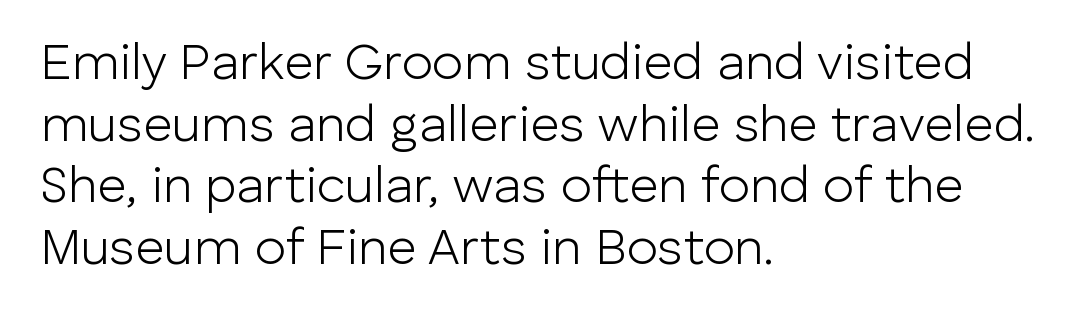
Does the lettering tilt? It doesn't — this is upright. Nothing sits at the stroke ends, so this counts as sans-serif. Think of a printed novel: that variable character pitch is what you see here. Has an underline been added? It has not.
